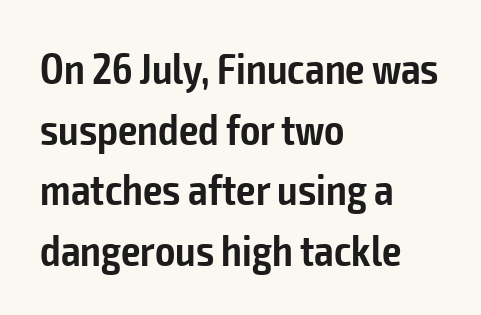
{"serif": "no", "italic": "no", "bold": "semi", "weight": "semibold", "width": "condensed", "stroke_contrast": "low", "x_height": "medium", "monospaced": "no", "underline": "no", "align": "left", "line_spacing": "normal", "line_spacing_ratio": 1.41, "letter_spacing": "normal", "letter_spacing_em": 0.0, "glyph_px": 43}
